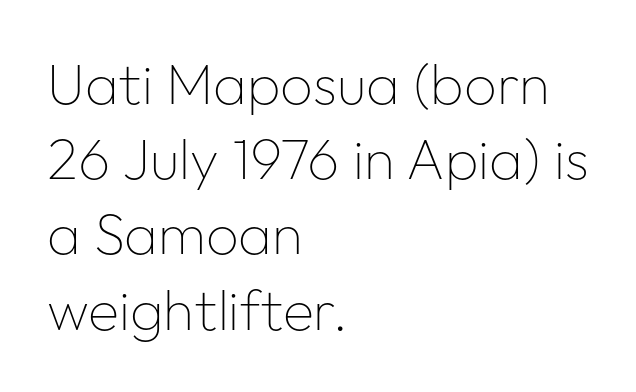
The image shows 57 px thin sans-serif type, upright; set left-aligned, normal line spacing (1.32x), normal letter spacing, not underlined; low stroke contrast and a medium x-height.
